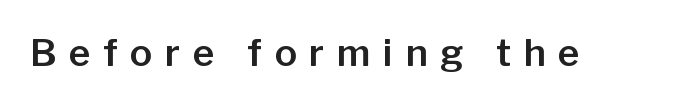
Q: Is the text italic (slanted)? A: No, it is upright.
Q: Is the typeface a serif or a sans-serif typeface? A: Sans-serif.
Q: Is the text underlined? A: No.
Q: Is the spacing between letters normal or unusually wide? A: Unusually wide.
Q: Width (condensed, normal, or wide)? A: Normal.
Q: Stroke contrast? A: Low.
Q: x-height? A: Medium.
Q: Monospaced? A: No.
